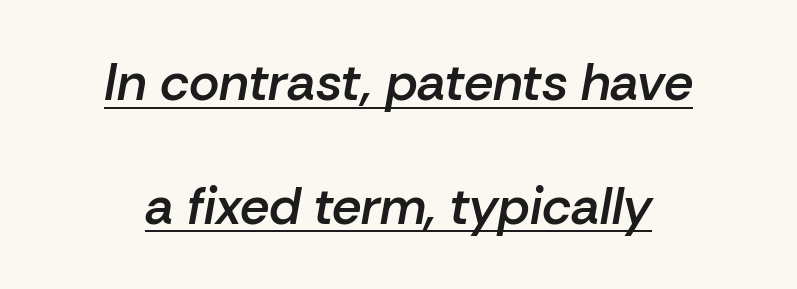
{"italic": "yes", "lean": "right", "slant_degrees": 10, "bold": "semi", "weight": "semibold", "width": "normal", "stroke_contrast": "low", "x_height": "medium", "monospaced": "no", "underline": "yes", "align": "center", "line_spacing": "loose", "line_spacing_ratio": 2.38, "letter_spacing": "normal", "letter_spacing_em": 0.0, "glyph_px": 52}
